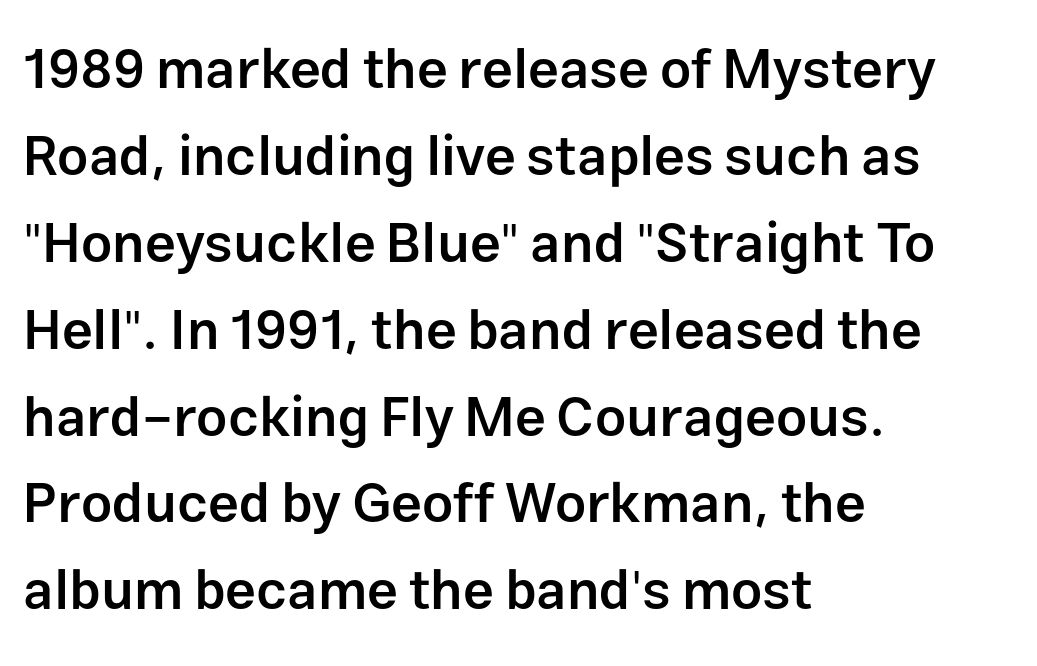
Leading: standard. In terms of letterspacing, this is plain default setting. The rendering shows plain stroke endings on the letterforms — a sans-serif design. In terms of posture, this sample is upright. Character widths vary here, with narrow letters taking less room than wide ones. The passage shown is not underscored anywhere.
